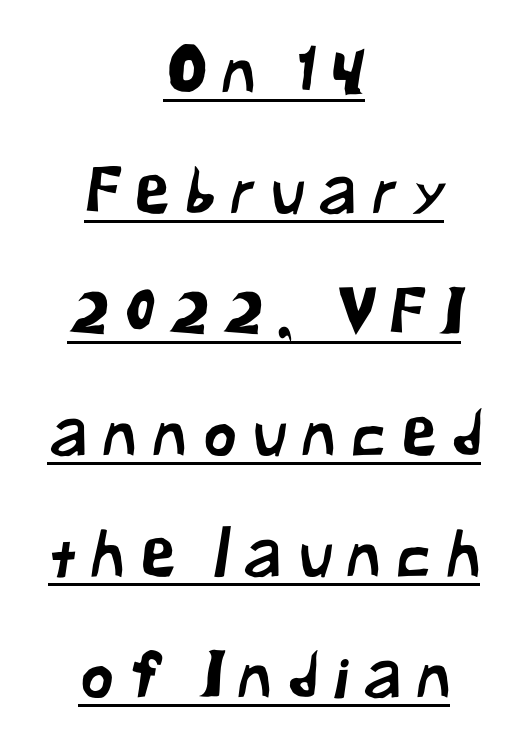
The image shows 64 px sans-serif type; set centered, line spacing 1.89x, unusually wide letter spacing (+0.24 em), underlined; low stroke contrast and a medium x-height.
